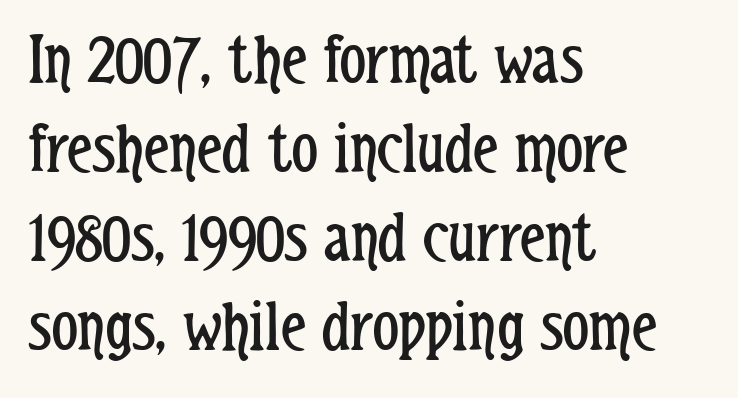
Q: Is the text bold? A: No.
Q: Is the text italic (slanted)? A: No, it is upright.
Q: Is the typeface a serif or a sans-serif typeface? A: Sans-serif.
Q: Is the text underlined? A: No.
Q: How is the paragraph aligned? A: Left-aligned.
Q: Is the spacing between letters normal or unusually wide? A: Normal.
Q: Width (condensed, normal, or wide)? A: Condensed.
Q: Stroke contrast? A: Low.
Q: x-height? A: Medium.
Q: Monospaced? A: No.
